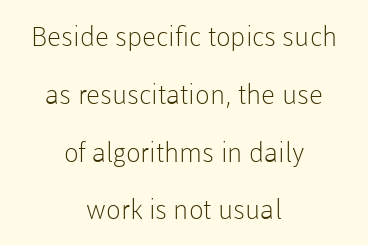
The image shows 27 px text type, upright; set centered, loose line spacing (2.14x), normal letter spacing, not underlined.
